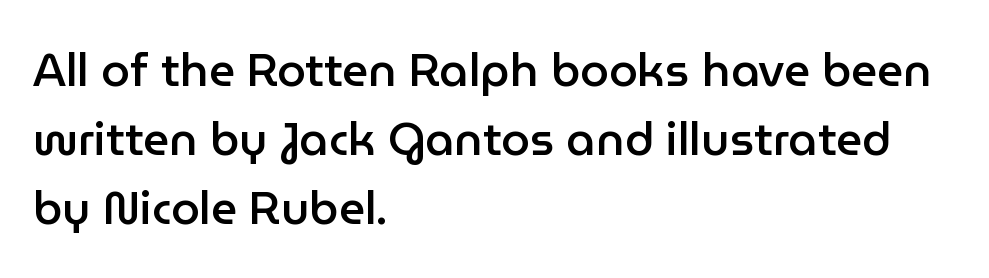
Q: Is the text bold? A: Semi-bold.
Q: Is the text italic (slanted)? A: No, it is upright.
Q: Is the typeface a serif or a sans-serif typeface? A: Sans-serif.
Q: Is the text underlined? A: No.
Q: How is the paragraph aligned? A: Left-aligned.
Q: Is the spacing between letters normal or unusually wide? A: Normal.
Q: Is the spacing between lines tight, normal or loose? A: Normal.
Q: Width (condensed, normal, or wide)? A: Normal.
Q: Stroke contrast? A: Low.
Q: x-height? A: Medium.
Q: Monospaced? A: No.
